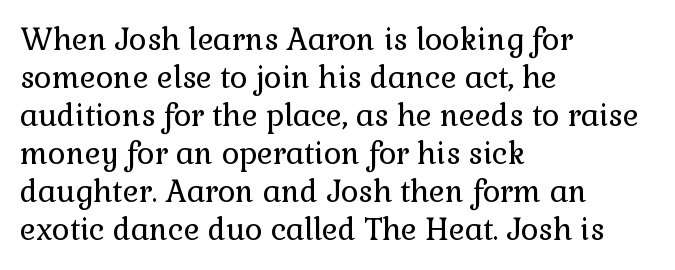
The space between consecutive lines is moderate. This sample is left-justified, so line endings fall wherever the words run out. Italic? Not at all — the glyphs are vertical. The glyphs are unaccompanied by any horizontal stroke below them. Compared with a typical body face, this is equally light or lighter still. Proportional: the letters do not fall into vertical columns.
